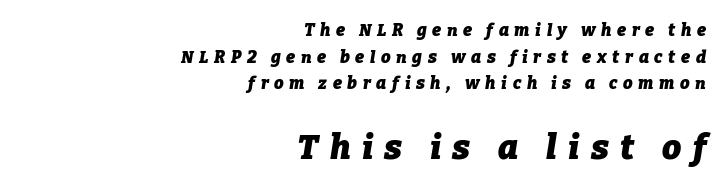
{"italic": "yes", "lean": "right", "slant_degrees": 9, "bold": "yes", "weight": "heavy", "width": "normal", "stroke_contrast": "low", "x_height": "medium", "monospaced": "no", "underline": "no", "align": "right", "line_spacing": "normal", "line_spacing_ratio": 1.57, "letter_spacing": "wide", "letter_spacing_em": 0.33, "larger_block": "second", "size_ratio": 2.0, "glyph_px": 34}
